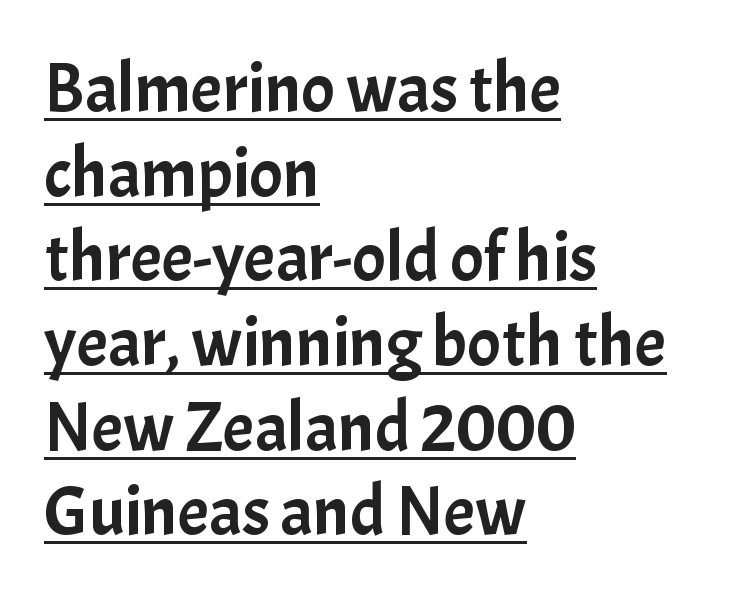
The image shows 70 px sans-serif type, upright; set left-aligned, line spacing 1.21x, normal letter spacing, underlined; low stroke contrast and a medium x-height.
